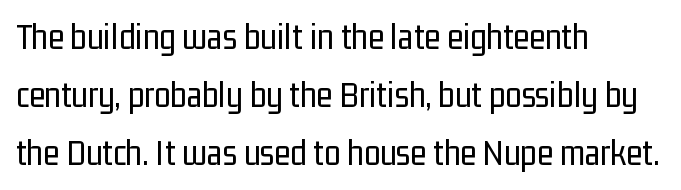
The image shows 37 px regular-weight, condensed sans-serif type, upright; set left-aligned, normal line spacing (1.57x), normal letter spacing, not underlined; low stroke contrast and a medium x-height.
